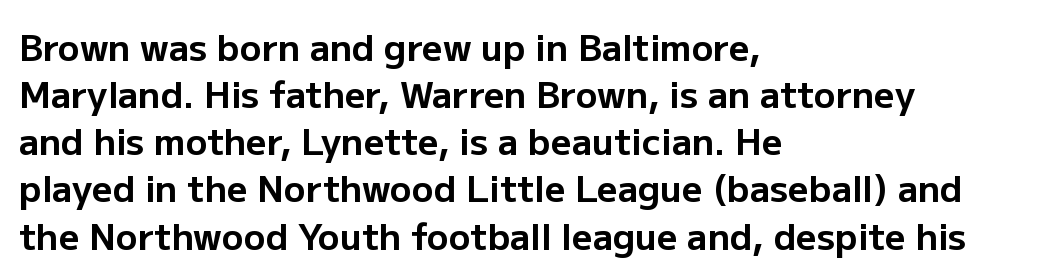
{"serif": "no", "italic": "no", "bold": "yes", "weight": "bold", "width": "normal", "stroke_contrast": "low", "x_height": "medium", "monospaced": "no", "underline": "no", "align": "left", "line_spacing": "normal", "line_spacing_ratio": 1.31, "letter_spacing": "normal", "letter_spacing_em": 0.0, "glyph_px": 36}
